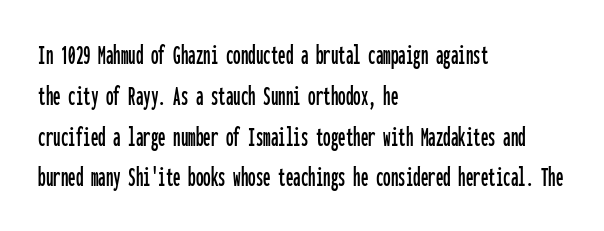
{"serif": "no", "italic": "no", "width": "condensed", "stroke_contrast": "low", "x_height": "medium", "monospaced": "yes", "underline": "no", "align": "left", "line_spacing": "normal", "line_spacing_ratio": 1.36, "letter_spacing": "normal", "letter_spacing_em": 0.0, "glyph_px": 30}
